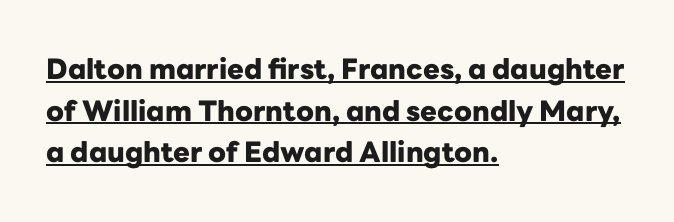
{"serif": "no", "italic": "no", "bold": "yes", "weight": "heavy", "width": "normal", "stroke_contrast": "low", "x_height": "medium", "monospaced": "no", "underline": "yes", "align": "left", "line_spacing": "normal", "line_spacing_ratio": 1.49, "letter_spacing": "normal", "letter_spacing_em": 0.0, "glyph_px": 28}
